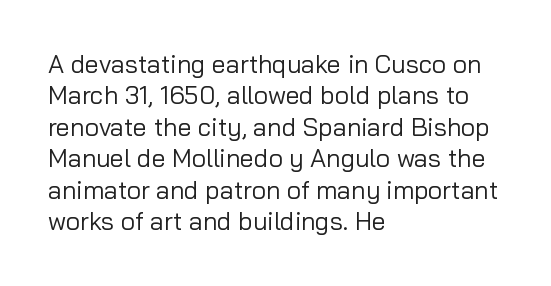
The image shows 25 px text type, upright; set left-aligned, normal line spacing (1.26x), normal letter spacing, not underlined.
